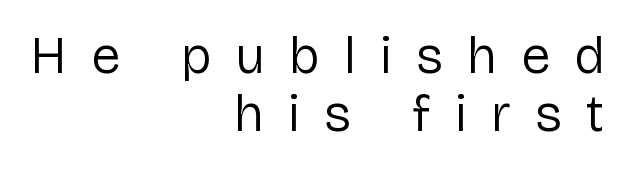
The letters carry no serifs — their stems end cleanly without finishing strokes. Display-style spreading of the glyphs; the letterfit is very open. Whoever set this chose condensed vertical rhythm over breathing room. Alignment: flush right.
